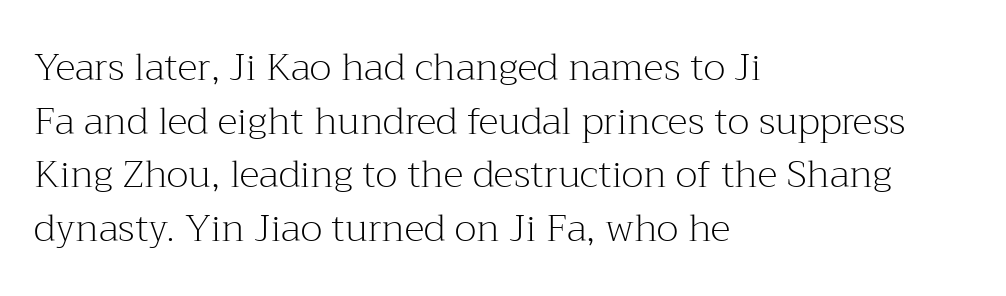
{"serif": "yes", "italic": "no", "bold": "no", "weight": "light", "width": "normal", "stroke_contrast": "medium", "x_height": "medium", "monospaced": "no", "underline": "no", "align": "left", "line_spacing": "normal", "line_spacing_ratio": 1.41, "letter_spacing": "normal", "letter_spacing_em": 0.0, "glyph_px": 38}
